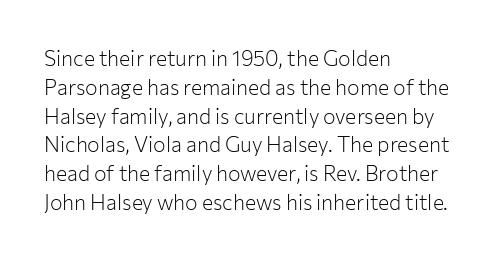
The image shows 21 px text type, upright; set left-aligned, normal line spacing (1.37x), normal letter spacing, not underlined.
